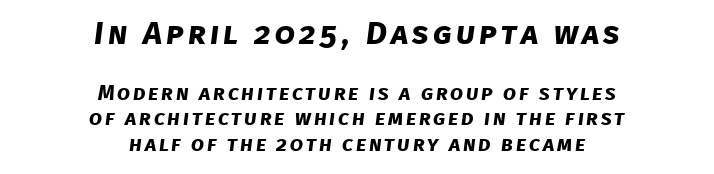
The image shows 32 px bold sans-serif type; set centered, line spacing 1.22x, not underlined; the first (top) block is 1.52x larger; low stroke contrast and a large x-height.
